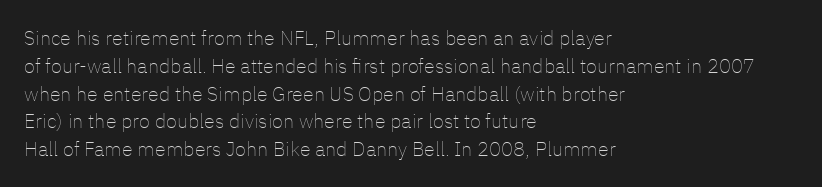
Nothing heavy about these letters — not bold at all. Compared with a centered layout, this one pins lines to the left instead. Spacing between characters is what you'd get straight out of the box. Posture: vertical. Anything drawn beneath the words? Only blank space.
